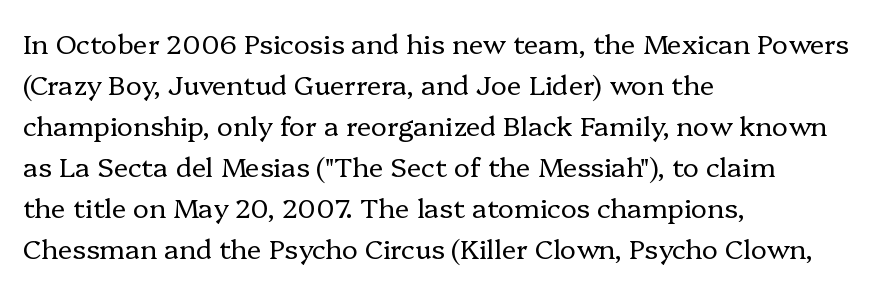
The image shows 27 px text type, upright; set left-aligned, normal line spacing (1.52x), normal letter spacing, not underlined.
